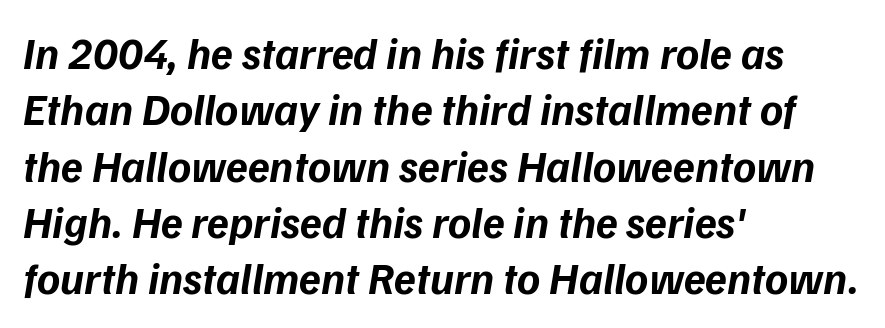
The image shows 44 px bold sans-serif type; set left-aligned, normal line spacing (1.28x), normal letter spacing, not underlined; low stroke contrast and a medium x-height.
